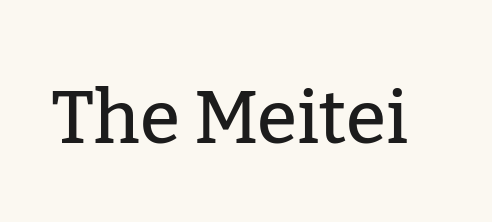
Vertical strokes here are truly vertical. The passage shown is typed in a proportional face where columns would drift. Each row of text sits above clean, open space. Check where the strokes stop: tiny serifs finish them off. Letter spacing: default.
